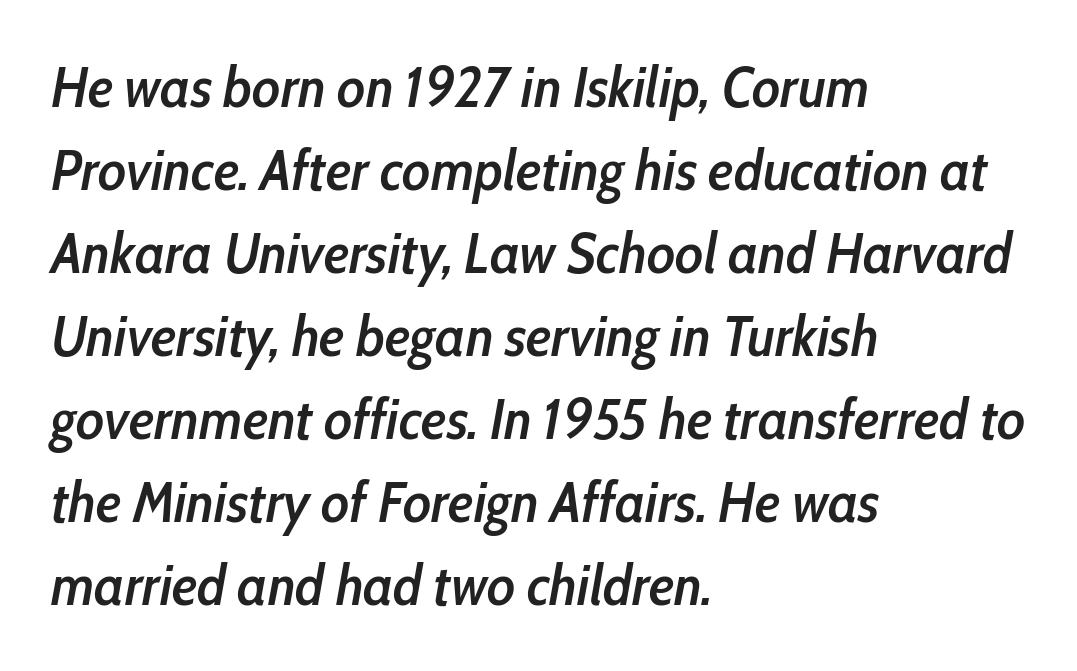
Q: Is the text bold? A: Semi-bold.
Q: Is the text italic (slanted)? A: Yes, it leans right by about 10 degrees.
Q: Is the text underlined? A: No.
Q: How is the paragraph aligned? A: Left-aligned.
Q: Is the spacing between letters normal or unusually wide? A: Normal.
Q: Is the spacing between lines tight, normal or loose? A: Normal.
Q: Width (condensed, normal, or wide)? A: Condensed.
Q: Stroke contrast? A: Low.
Q: x-height? A: Medium.
Q: Monospaced? A: No.
